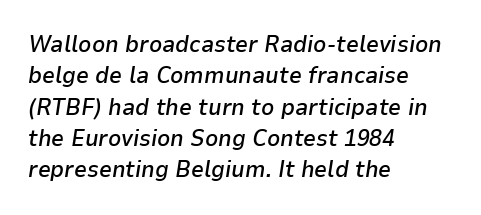
Q: Is the text bold? A: Semi-bold.
Q: Is the text italic (slanted)? A: Yes, it leans right by about 9 degrees.
Q: Is the text underlined? A: No.
Q: How is the paragraph aligned? A: Left-aligned.
Q: Is the spacing between letters normal or unusually wide? A: Normal.
Q: Is the spacing between lines tight, normal or loose? A: Normal.
